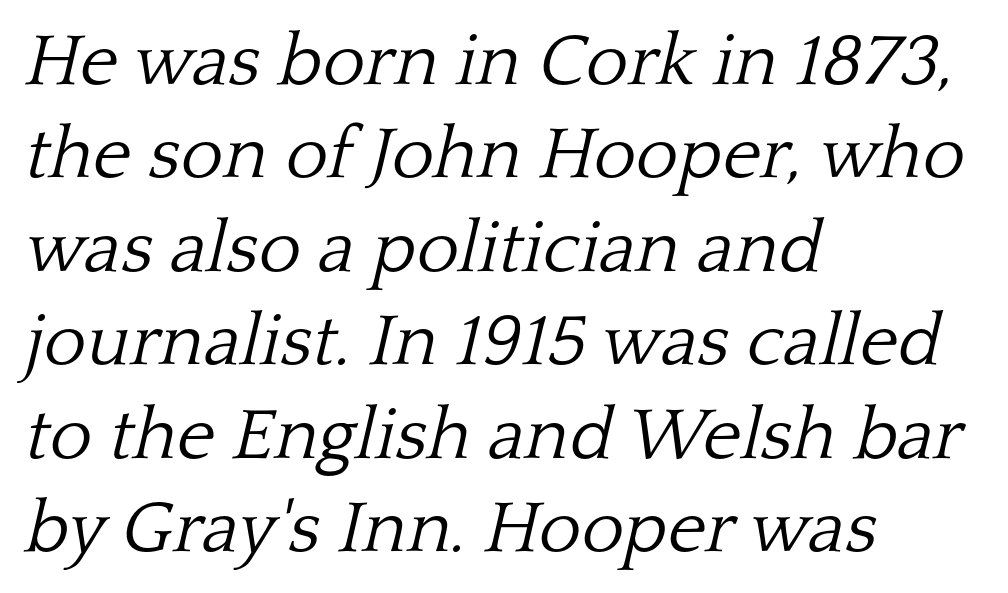
Q: Is the text bold? A: No.
Q: Is the text italic (slanted)? A: Yes, it leans right by about 13 degrees.
Q: Is the typeface a serif or a sans-serif typeface? A: Serif.
Q: Is the text underlined? A: No.
Q: How is the paragraph aligned? A: Left-aligned.
Q: Is the spacing between letters normal or unusually wide? A: Normal.
Q: Is the spacing between lines tight, normal or loose? A: Normal.
Q: Width (condensed, normal, or wide)? A: Normal.
Q: Stroke contrast? A: Low.
Q: x-height? A: Medium.
Q: Monospaced? A: No.
